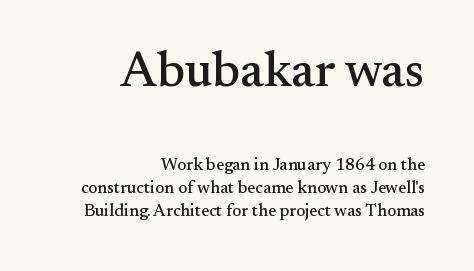
Leftover space on each line is placed entirely before the opening word. Check where the strokes stop: tiny serifs finish them off. Italic? Not at all — the glyphs are vertical. Glyph-to-glyph distance matches everyday printed text.
